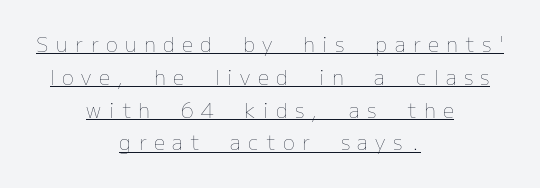
Q: Is the text bold? A: No.
Q: Is the text italic (slanted)? A: No, it is upright.
Q: Is the text underlined? A: Yes.
Q: How is the paragraph aligned? A: Centered.
Q: Is the spacing between letters normal or unusually wide? A: Unusually wide.
Q: Is the spacing between lines tight, normal or loose? A: Normal.
